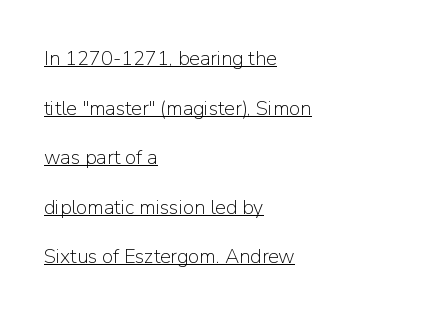
The image shows 20 px text type, upright; set left-aligned, loose line spacing (2.48x), normal letter spacing, underlined.
